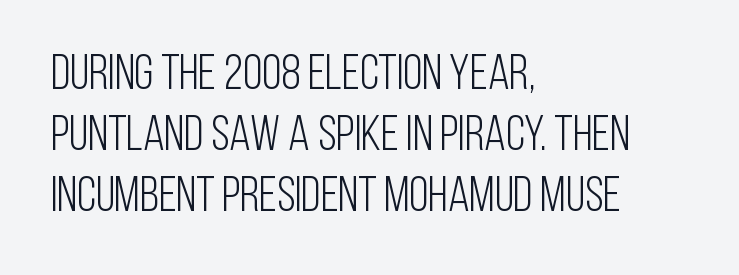
{"serif": "no", "italic": "no", "bold": "no", "weight": "light", "width": "condensed", "stroke_contrast": "low", "x_height": "large", "monospaced": "no", "underline": "no", "align": "left", "line_spacing_ratio": 1.22, "letter_spacing": "normal", "letter_spacing_em": 0.0, "glyph_px": 50}
